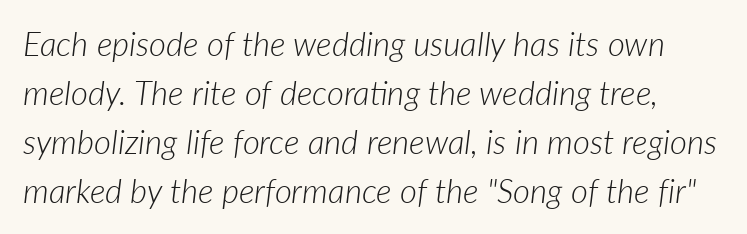
The image shows 33 px light type, italic (leaning right); set normal line spacing (1.48x), normal letter spacing, not underlined; low stroke contrast and a medium x-height.
